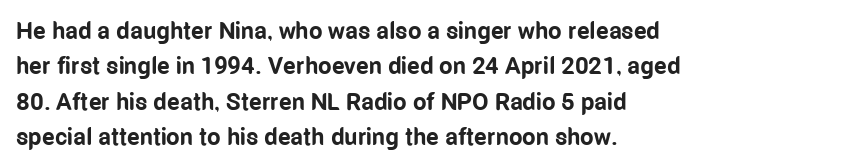
Q: Is the text bold? A: Yes.
Q: Is the text italic (slanted)? A: No, it is upright.
Q: Is the text underlined? A: No.
Q: How is the paragraph aligned? A: Left-aligned.
Q: Is the spacing between letters normal or unusually wide? A: Normal.
Q: Is the spacing between lines tight, normal or loose? A: Normal.
